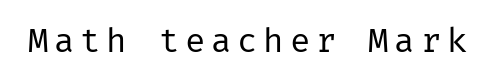
The image shows 34 px regular-weight sans-serif type, upright; set not underlined; low stroke contrast and a medium x-height.
